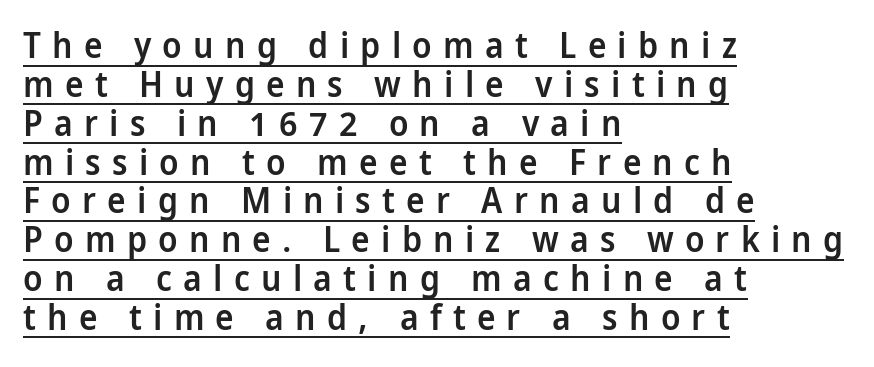
Q: Is the text bold? A: Semi-bold.
Q: Is the text italic (slanted)? A: No, it is upright.
Q: Is the typeface a serif or a sans-serif typeface? A: Sans-serif.
Q: Is the text underlined? A: Yes.
Q: How is the paragraph aligned? A: Left-aligned.
Q: Is the spacing between letters normal or unusually wide? A: Unusually wide.
Q: Is the spacing between lines tight, normal or loose? A: Tight.
Q: Width (condensed, normal, or wide)? A: Condensed.
Q: Stroke contrast? A: Low.
Q: x-height? A: Large.
Q: Monospaced? A: No.
